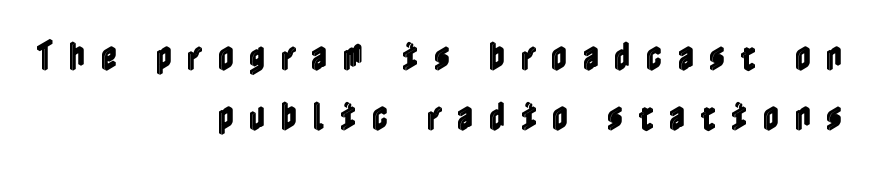
The image shows 32 px condensed type, upright; set right-aligned, line spacing 1.86x, unusually wide letter spacing (+0.47 em), not underlined; a medium x-height.
